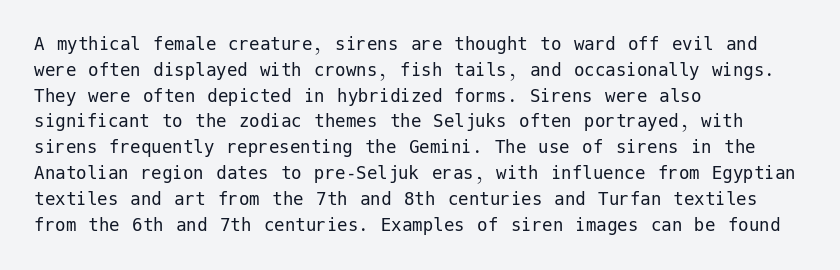
Visually the block forms a straight wall on the left and a jagged coastline on the right. This sample uses plain, unmodified letter spacing. The face looks like a standard text weight, possibly lighter. Check under the words: just untouched page. Does the lettering tilt? It doesn't — this is upright.
